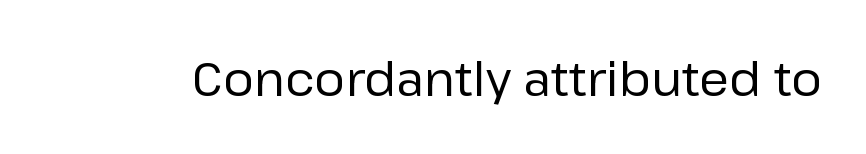
Q: Is the text bold? A: No.
Q: Is the text italic (slanted)? A: No, it is upright.
Q: Is the typeface a serif or a sans-serif typeface? A: Sans-serif.
Q: Is the text underlined? A: No.
Q: Is the spacing between letters normal or unusually wide? A: Normal.
Q: Width (condensed, normal, or wide)? A: Normal.
Q: Stroke contrast? A: Low.
Q: x-height? A: Medium.
Q: Monospaced? A: No.
